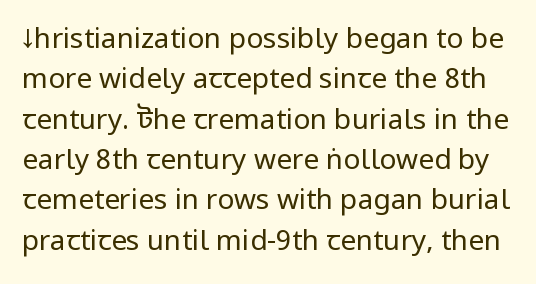
Q: Is the text bold? A: No.
Q: Is the text italic (slanted)? A: No, it is upright.
Q: Is the typeface a serif or a sans-serif typeface? A: Sans-serif.
Q: Is the text underlined? A: No.
Q: Is the spacing between letters normal or unusually wide? A: Normal.
Q: Is the spacing between lines tight, normal or loose? A: Normal.
Q: Width (condensed, normal, or wide)? A: Condensed.
Q: Stroke contrast? A: Low.
Q: x-height? A: Large.
Q: Monospaced? A: No.
